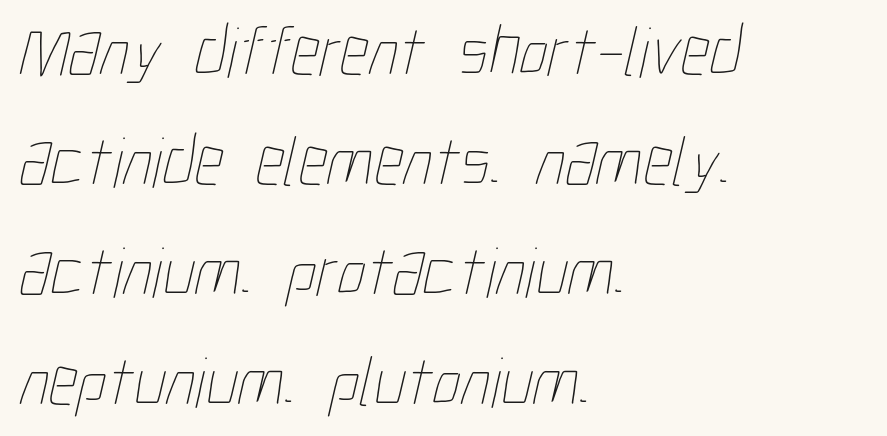
{"bold": "no", "weight": "thin", "width": "condensed", "stroke_contrast": "low", "x_height": "medium", "monospaced": "no", "underline": "no", "align": "left", "line_spacing": "normal", "line_spacing_ratio": 1.53, "letter_spacing": "normal", "letter_spacing_em": 0.0, "glyph_px": 72}
